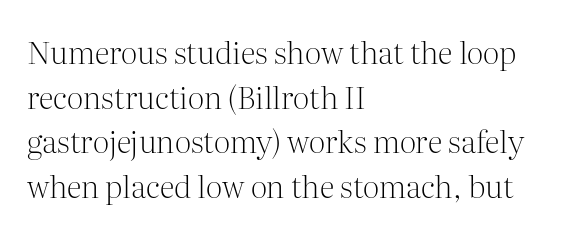
{"serif": "yes", "italic": "no", "bold": "no", "weight": "light", "width": "normal", "stroke_contrast": "medium", "x_height": "medium", "monospaced": "no", "underline": "no", "align": "left", "line_spacing": "normal", "line_spacing_ratio": 1.44, "letter_spacing": "normal", "letter_spacing_em": 0.0, "glyph_px": 31}
